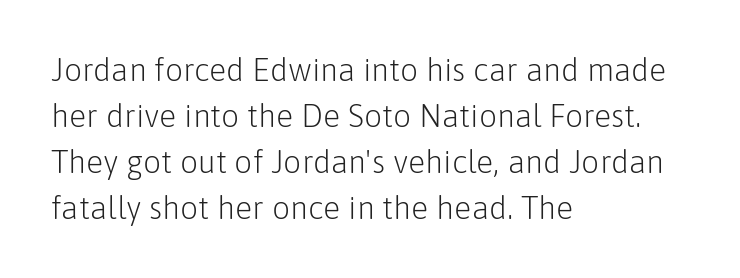
Q: Is the text bold? A: No.
Q: Is the text italic (slanted)? A: No, it is upright.
Q: Is the typeface a serif or a sans-serif typeface? A: Sans-serif.
Q: Is the text underlined? A: No.
Q: How is the paragraph aligned? A: Left-aligned.
Q: Is the spacing between letters normal or unusually wide? A: Normal.
Q: Is the spacing between lines tight, normal or loose? A: Normal.
Q: Width (condensed, normal, or wide)? A: Normal.
Q: Stroke contrast? A: Low.
Q: x-height? A: Medium.
Q: Monospaced? A: No.
